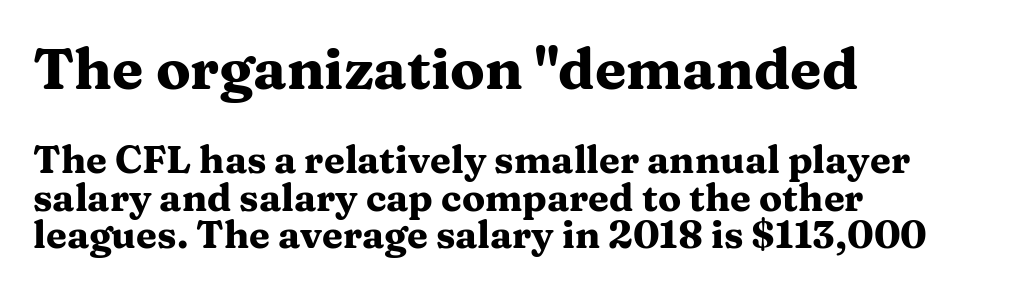
One-word summary of the alignment: left. Varying glyph widths throughout — classic text-font behaviour. Scale decreases going downward across the two blocks. The passage shown stacks its lines with hardly any gap. Each letter's strokes conclude with small projecting serifs. You can tell it's not italic because the verticals are truly vertical.
